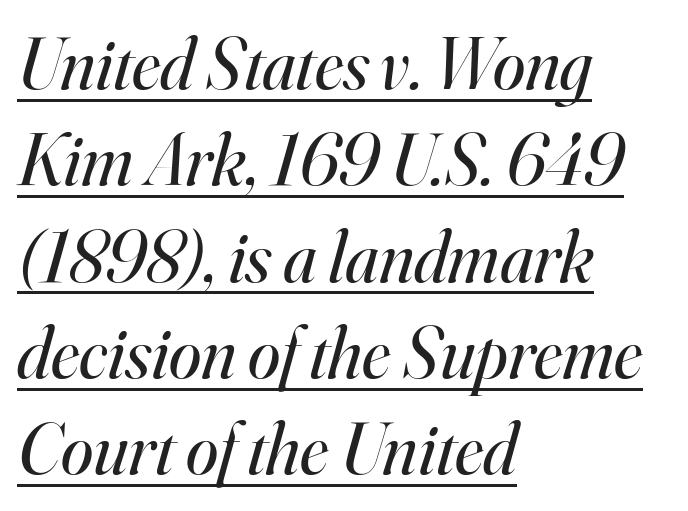
{"serif": "yes", "italic": "yes", "lean": "right", "slant_degrees": 16, "bold": "no", "weight": "regular", "width": "normal", "stroke_contrast": "high", "x_height": "small", "monospaced": "no", "underline": "yes", "align": "left", "line_spacing": "normal", "line_spacing_ratio": 1.32, "letter_spacing": "normal", "letter_spacing_em": 0.0, "glyph_px": 73}
